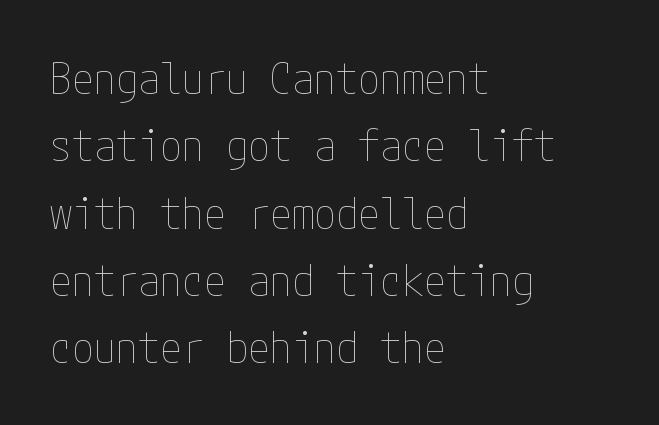
The image shows 44 px thin, condensed type, upright; set left-aligned, normal line spacing (1.53x), normal letter spacing, not underlined; low stroke contrast and a medium x-height.
